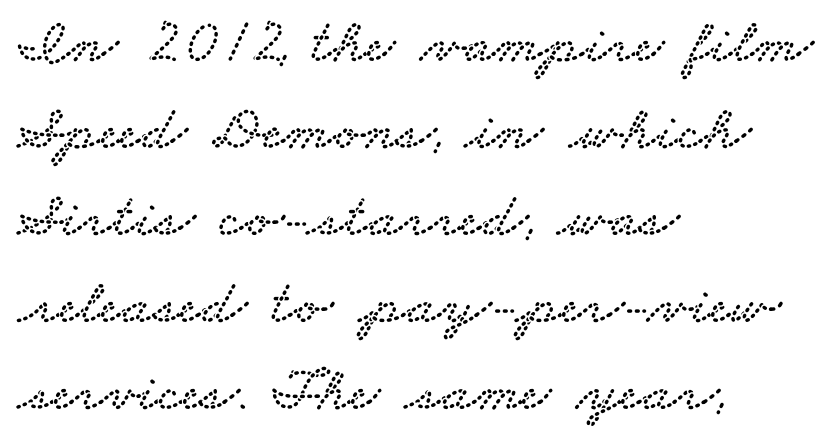
{"width": "wide", "stroke_contrast": "low", "x_height": "small", "monospaced": "no", "underline": "no", "align": "left", "line_spacing": "normal", "line_spacing_ratio": 1.38, "letter_spacing": "normal", "letter_spacing_em": 0.0, "glyph_px": 63}
